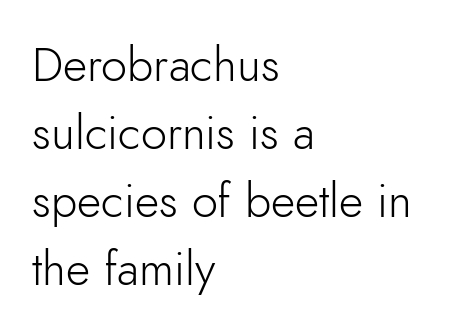
{"serif": "no", "italic": "no", "bold": "no", "weight": "light", "width": "normal", "stroke_contrast": "low", "x_height": "small", "monospaced": "no", "underline": "no", "align": "left", "line_spacing": "normal", "line_spacing_ratio": 1.45, "letter_spacing": "normal", "letter_spacing_em": 0.0, "glyph_px": 47}
